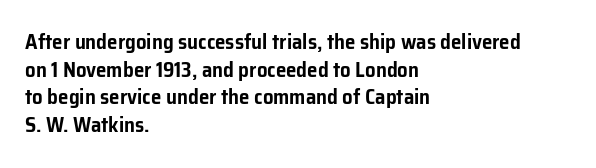
{"italic": "no", "underline": "no", "align": "left", "line_spacing": "normal", "line_spacing_ratio": 1.32, "letter_spacing": "normal", "letter_spacing_em": 0.0, "glyph_px": 21}
